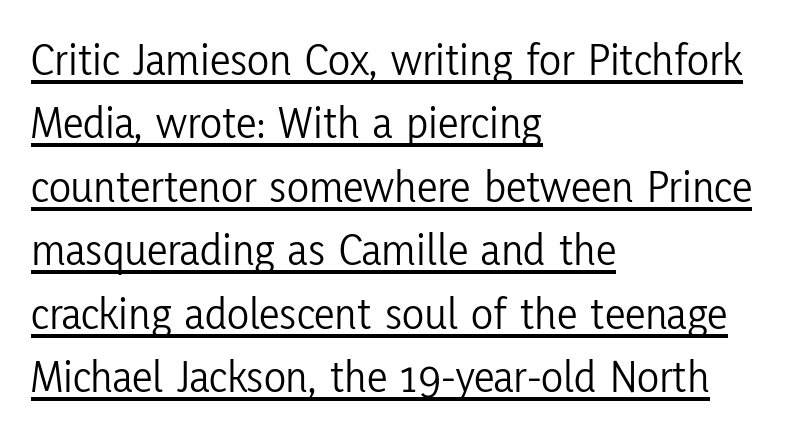
The image shows 46 px light, condensed sans-serif type, upright; set left-aligned, normal line spacing (1.38x), normal letter spacing, underlined; low stroke contrast and a medium x-height.
